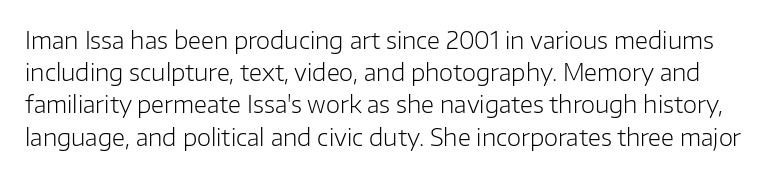
Ascenders rise straight up at ninety degrees. Glyph-to-glyph distance matches everyday printed text. If you measured baseline to baseline, you'd find a middling distance. This is not heavy type; no bold has been used.
